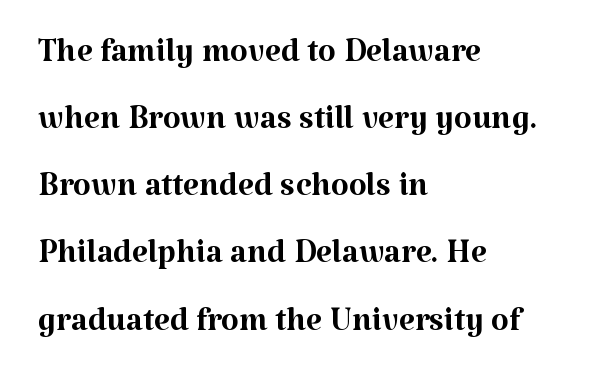
Q: Is the text bold? A: No.
Q: Is the text italic (slanted)? A: No, it is upright.
Q: Is the typeface a serif or a sans-serif typeface? A: Serif.
Q: Is the text underlined? A: No.
Q: How is the paragraph aligned? A: Left-aligned.
Q: Is the spacing between letters normal or unusually wide? A: Normal.
Q: Is the spacing between lines tight, normal or loose? A: Normal.
Q: Width (condensed, normal, or wide)? A: Normal.
Q: Stroke contrast? A: Medium.
Q: x-height? A: Medium.
Q: Monospaced? A: No.
